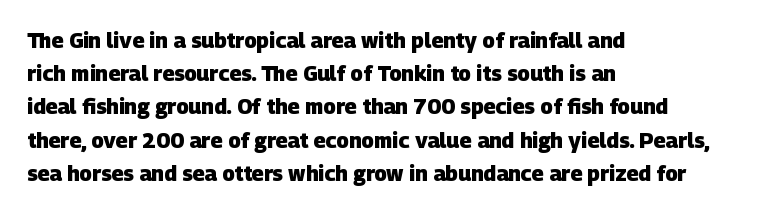
The image shows 21 px bold type; set left-aligned, normal line spacing (1.58x), normal letter spacing, not underlined.
